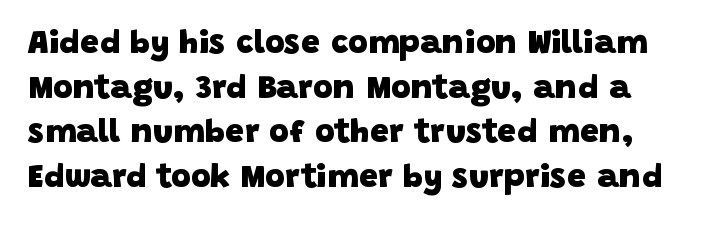
Q: Is the text bold? A: Yes.
Q: Is the typeface a serif or a sans-serif typeface? A: Sans-serif.
Q: Is the text underlined? A: No.
Q: Is the spacing between letters normal or unusually wide? A: Normal.
Q: Is the spacing between lines tight, normal or loose? A: Normal.
Q: Width (condensed, normal, or wide)? A: Normal.
Q: Stroke contrast? A: Low.
Q: x-height? A: Large.
Q: Monospaced? A: No.
